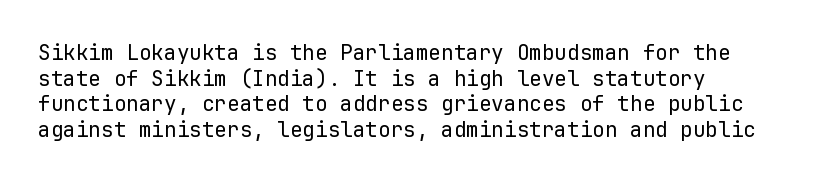
The image shows 21 px text type, upright; set left-aligned, line spacing 1.22x, normal letter spacing, not underlined.
